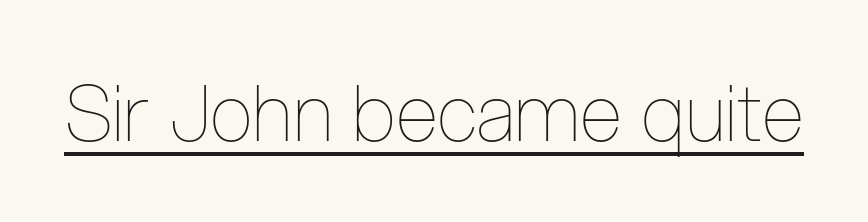
Q: Is the text bold? A: No.
Q: Is the text italic (slanted)? A: No, it is upright.
Q: Is the text underlined? A: Yes.
Q: Is the spacing between letters normal or unusually wide? A: Normal.
Q: Width (condensed, normal, or wide)? A: Condensed.
Q: Stroke contrast? A: Low.
Q: x-height? A: Medium.
Q: Monospaced? A: No.
